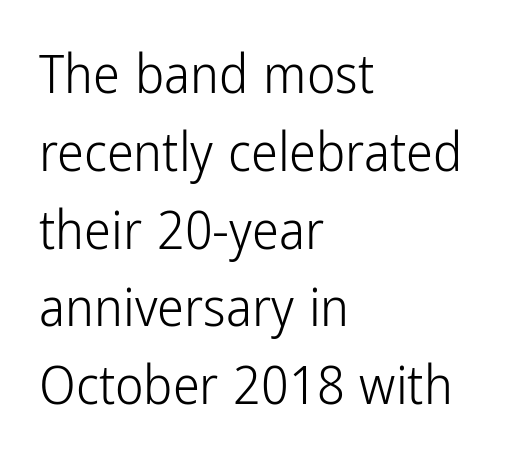
Look at the tracking — it's just the regular setting, nothing added. The passage shown is typeset with a sans-serif family. Casual observation: everything's shoved over to the left. Varying glyph widths throughout — classic text-font behaviour. Is there any slant? The stems are plumb.
